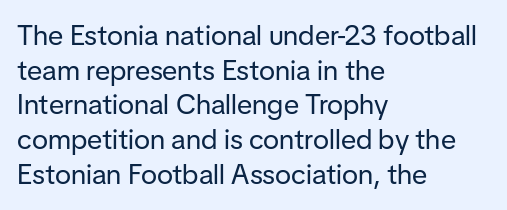
{"serif": "no", "italic": "no", "bold": "no", "weight": "regular", "width": "normal", "stroke_contrast": "low", "x_height": "medium", "monospaced": "no", "underline": "no", "align": "left", "line_spacing_ratio": 1.24, "letter_spacing": "normal", "letter_spacing_em": 0.0, "glyph_px": 28}
